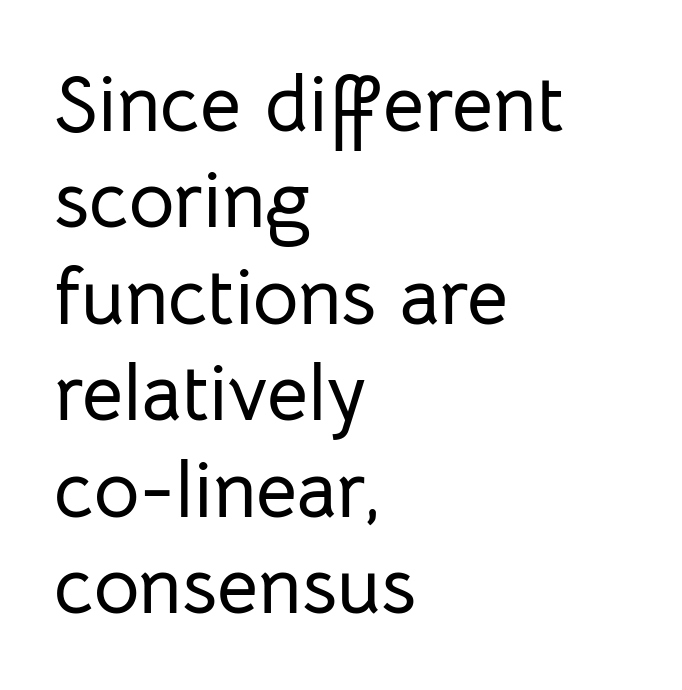
Every stem runs plumb, perpendicular to the baseline. Left-aligned paragraph, ragged on the right. The face used here is proportionally spaced, like ordinary book or web type. Does extra space separate the letters? No, they use regular spacing. The letters carry no serifs — their stems end cleanly without finishing strokes.
